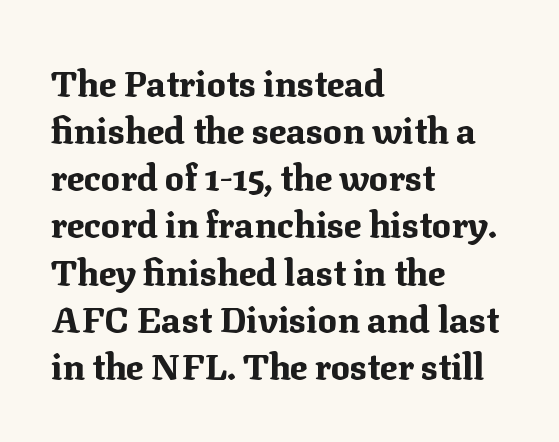
Notice how the passage keeps a crisp vertical edge on the left only. Beneath every word, the page is bare. Leading matches the norm, producing a regular column. The passage shown is typeset with a serif family.
